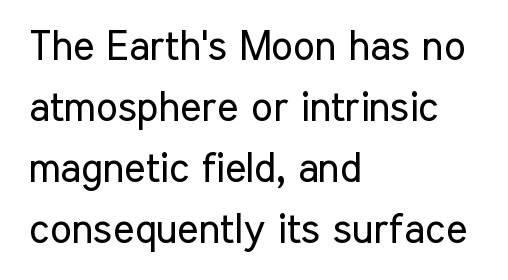
Q: Is the text bold? A: No.
Q: Is the text italic (slanted)? A: No, it is upright.
Q: Is the typeface a serif or a sans-serif typeface? A: Sans-serif.
Q: Is the text underlined? A: No.
Q: How is the paragraph aligned? A: Left-aligned.
Q: Is the spacing between letters normal or unusually wide? A: Normal.
Q: Is the spacing between lines tight, normal or loose? A: Normal.
Q: Width (condensed, normal, or wide)? A: Condensed.
Q: Stroke contrast? A: Low.
Q: x-height? A: Medium.
Q: Monospaced? A: No.
